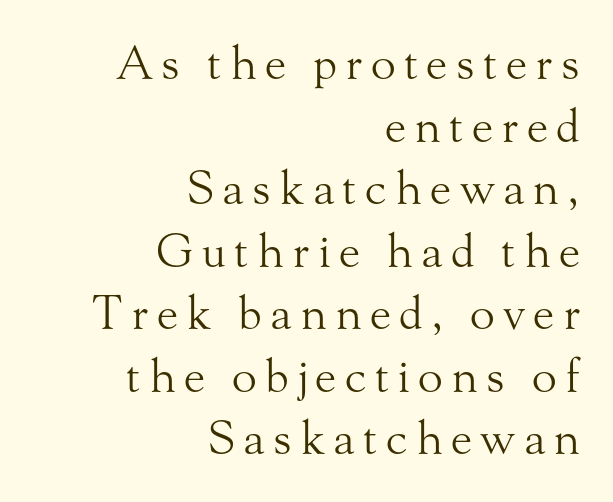
{"serif": "yes", "italic": "no", "bold": "no", "weight": "light", "width": "normal", "stroke_contrast": "medium", "x_height": "small", "monospaced": "no", "underline": "no", "align": "right", "line_spacing": "normal", "line_spacing_ratio": 1.36, "glyph_px": 46}
